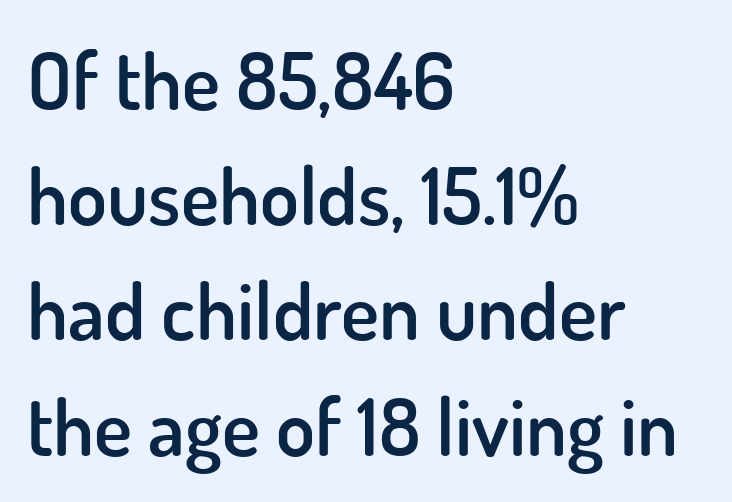
The image shows 80 px semibold sans-serif type, upright; set left-aligned, normal line spacing (1.44x), normal letter spacing, not underlined; low stroke contrast and a small x-height.
